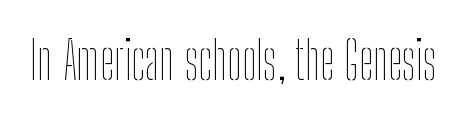
Q: Is the text bold? A: No.
Q: Is the text italic (slanted)? A: No, it is upright.
Q: Is the text underlined? A: No.
Q: Is the spacing between letters normal or unusually wide? A: Normal.
Q: Width (condensed, normal, or wide)? A: Condensed.
Q: Stroke contrast? A: Low.
Q: x-height? A: Medium.
Q: Monospaced? A: No.
